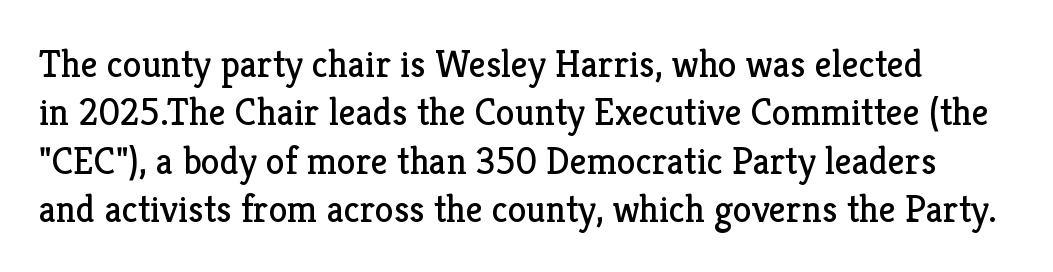
{"serif": "yes", "italic": "no", "bold": "no", "weight": "regular", "width": "normal", "stroke_contrast": "low", "x_height": "medium", "monospaced": "no", "underline": "no", "line_spacing": "normal", "line_spacing_ratio": 1.27, "letter_spacing": "normal", "letter_spacing_em": 0.0, "glyph_px": 38}
